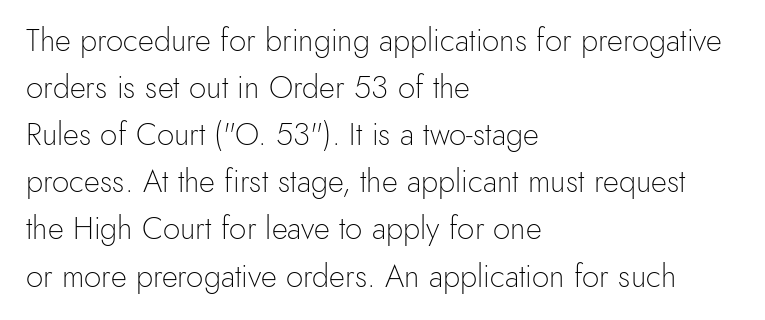
The image shows 31 px light sans-serif type, upright; set left-aligned, normal line spacing (1.52x), normal letter spacing, not underlined; a small x-height.
